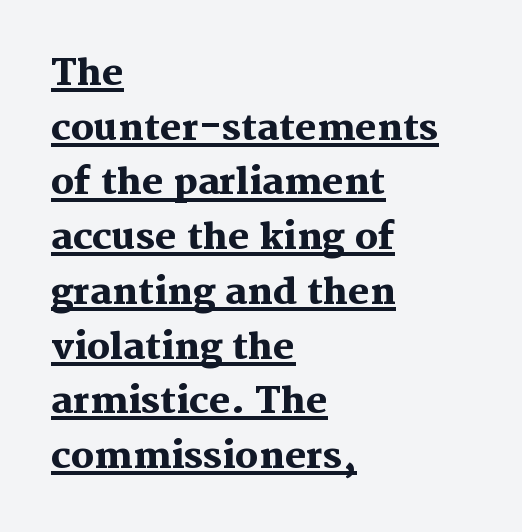
Standard letterfit; no display-style spreading of the glyphs. Proportional: the letters do not fall into vertical columns. The lines are quadded left. Posture: upright roman. You'd pick this weight for a headline — it's a proper bold. Descenders here cross a horizontal rule under the line.
